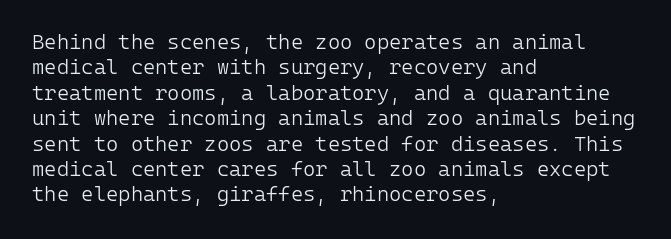
{"italic": "no", "bold": "no", "underline": "no", "align": "left", "line_spacing_ratio": 1.21, "letter_spacing": "normal", "letter_spacing_em": 0.0, "glyph_px": 21}
